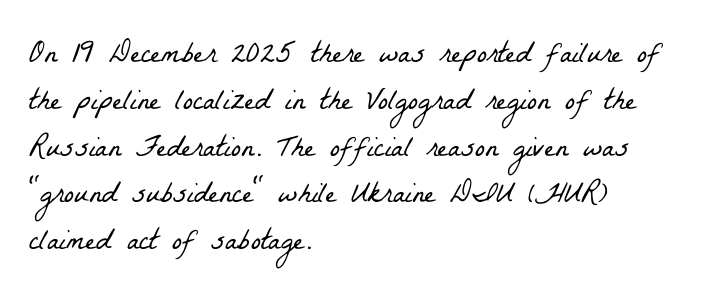
{"serif": "yes", "bold": "no", "weight": "light", "width": "condensed", "stroke_contrast": "low", "x_height": "medium", "monospaced": "no", "underline": "no", "align": "left", "line_spacing": "normal", "line_spacing_ratio": 1.56, "letter_spacing": "normal", "letter_spacing_em": 0.0, "glyph_px": 30}
